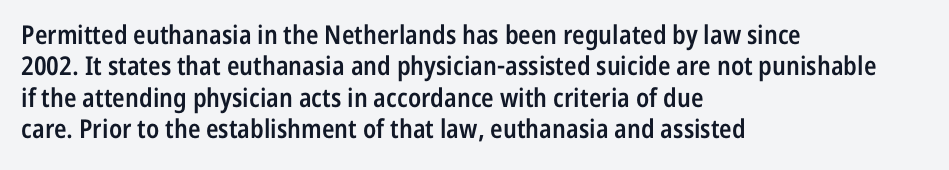
Here the glyphs are tracked normally, forming tight word shapes. Posture: vertical. Quick note: underline off. In CSS terms this would be text-align: left. This is moderately heavy type, rendered in semibold.
